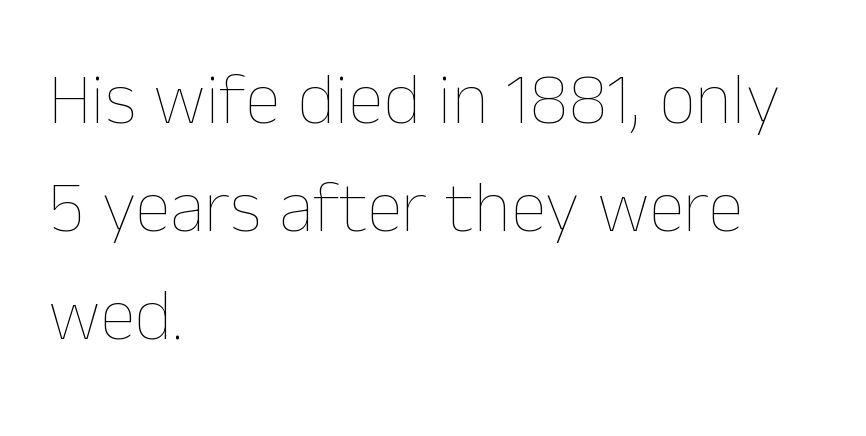
Q: Is the text bold? A: No.
Q: Is the text italic (slanted)? A: No, it is upright.
Q: Is the text underlined? A: No.
Q: How is the paragraph aligned? A: Left-aligned.
Q: Is the spacing between letters normal or unusually wide? A: Normal.
Q: Is the spacing between lines tight, normal or loose? A: Normal.
Q: Width (condensed, normal, or wide)? A: Normal.
Q: Stroke contrast? A: Low.
Q: x-height? A: Medium.
Q: Monospaced? A: No.
